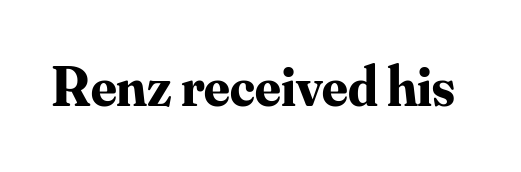
The image shows 56 px bold serif type, upright; set normal letter spacing, not underlined; medium stroke contrast and a small x-height.
